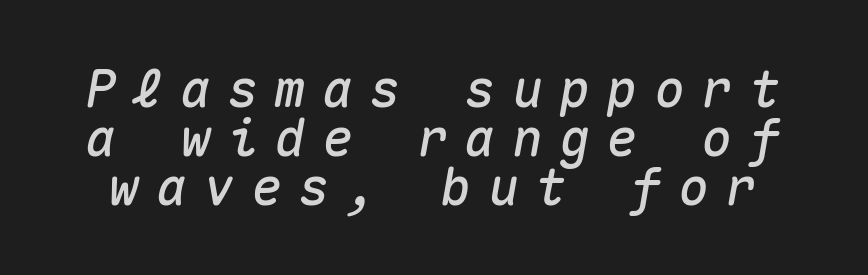
Q: Is the text italic (slanted)? A: Yes, it leans right by about 10 degrees.
Q: Is the text underlined? A: No.
Q: Is the spacing between letters normal or unusually wide? A: Unusually wide.
Q: Is the spacing between lines tight, normal or loose? A: Tight.
Q: Width (condensed, normal, or wide)? A: Normal.
Q: Stroke contrast? A: Medium.
Q: x-height? A: Medium.
Q: Monospaced? A: Yes.
